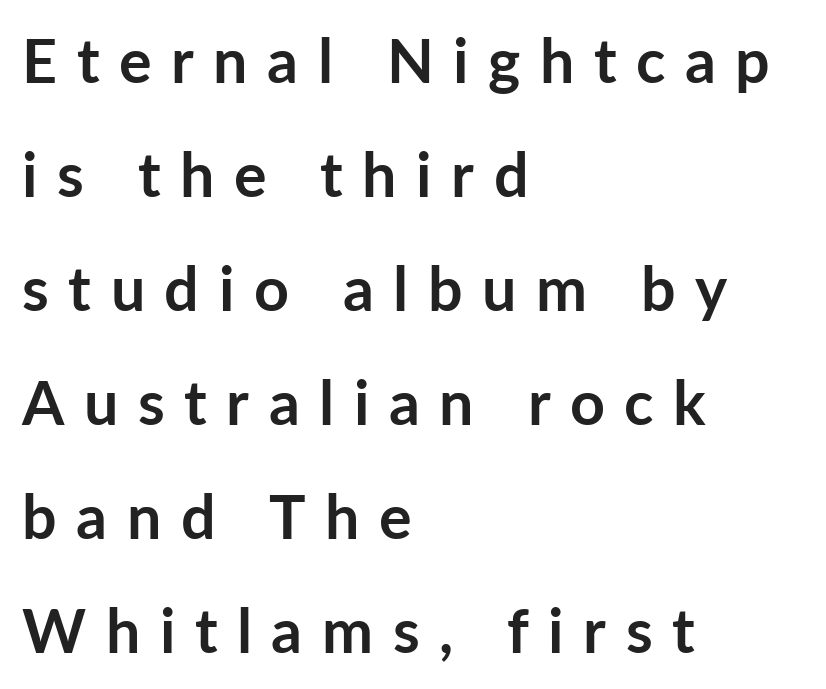
The glyphs are unaccompanied by any horizontal stroke below them. The letters are spread apart with noticeably loose tracking. Is this a fixed-width face? No — the glyphs have proportional, varying widths. Students, this is bold: see how much ink each stroke carries.
